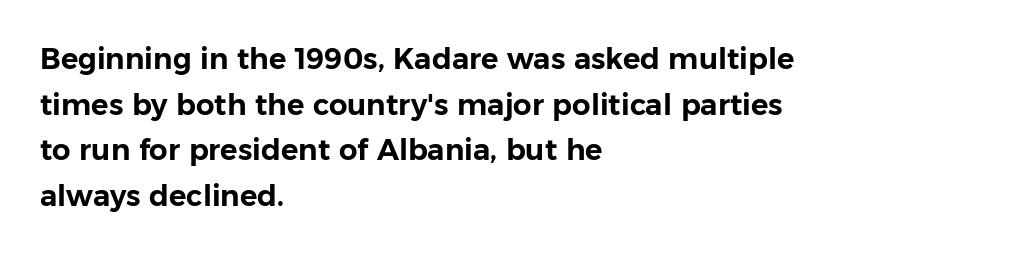
This sample keeps an unexceptional amount of space between lines. Posture: vertical. Looks like regular typesetting: each glyph gets only the width it needs. Descenders are the only things crossing below the line.
